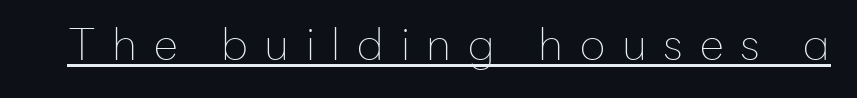
The rendering shows plain stroke endings on the letterforms — a sans-serif design. Here the designer chose a conventional face with non-uniform glyph widths. You can see a thin bar hugging the bottom of the glyphs. These lines were composed using upright roman letters. Think standard paragraph weight, or any step lighter than that.
